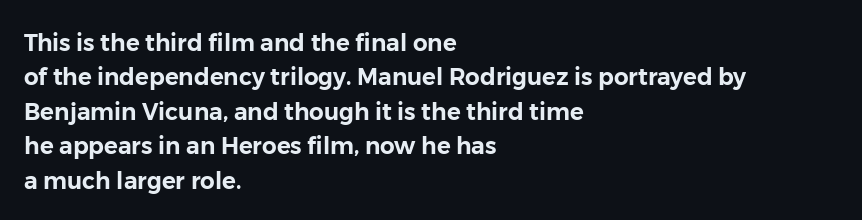
The specimen omits any rule beneath the text block's lines. The line-height multiplier appears to be the usual default. Posture: upright roman. The letters sit at their default tracking, neither squeezed nor spread.
